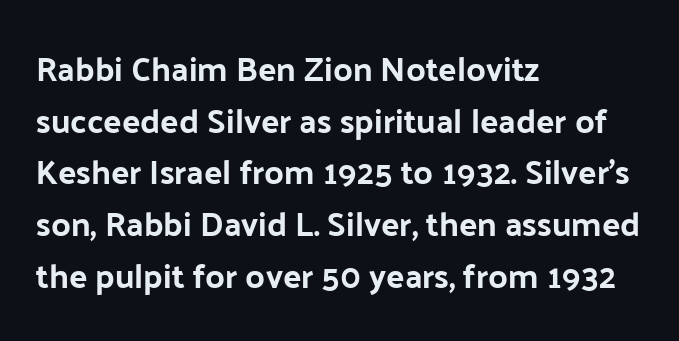
Vertical strokes here are truly vertical. The space beneath each line is pristine and unruled. Leading matches the norm, producing a regular column. The compositor pushed each line to the left boundary.
